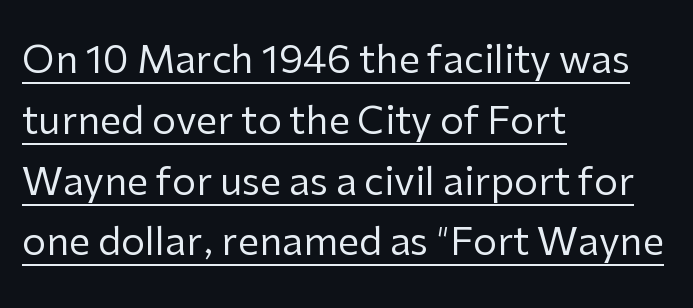
Q: Is the text bold? A: No.
Q: Is the text italic (slanted)? A: No, it is upright.
Q: Is the typeface a serif or a sans-serif typeface? A: Sans-serif.
Q: Is the text underlined? A: Yes.
Q: How is the paragraph aligned? A: Left-aligned.
Q: Is the spacing between letters normal or unusually wide? A: Normal.
Q: Is the spacing between lines tight, normal or loose? A: Normal.
Q: Width (condensed, normal, or wide)? A: Normal.
Q: Stroke contrast? A: Low.
Q: x-height? A: Medium.
Q: Monospaced? A: No.
